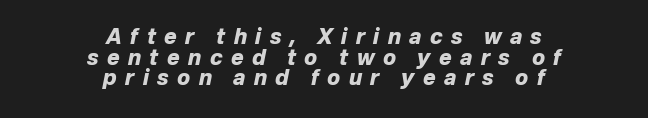
{"italic": "yes", "lean": "right", "slant_degrees": 12, "bold": "yes", "underline": "no", "align": "center", "line_spacing": "tight", "line_spacing_ratio": 0.98, "letter_spacing": "wide", "letter_spacing_em": 0.4, "glyph_px": 21}
